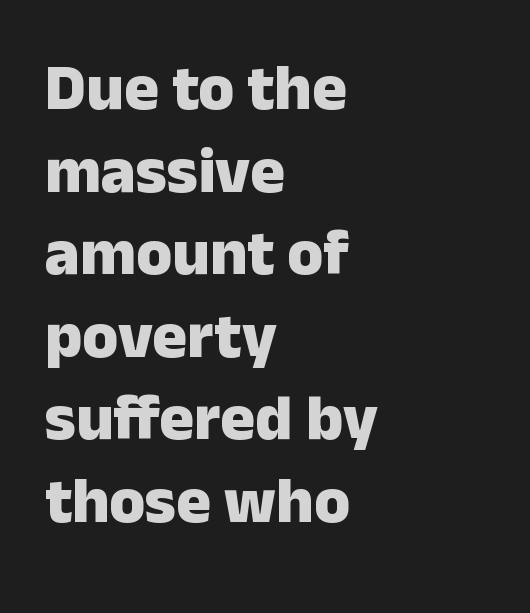
Short and long lines alike share a common starting point at left. The face used here is rendered with its standard letterfit. This is sans-serif lettering, the kind often seen on screens and signage. Anything drawn beneath the words? Only blank space. In terms of posture, this sample is upright. Notice how thick the strokes are: this is what a full bold looks like.
